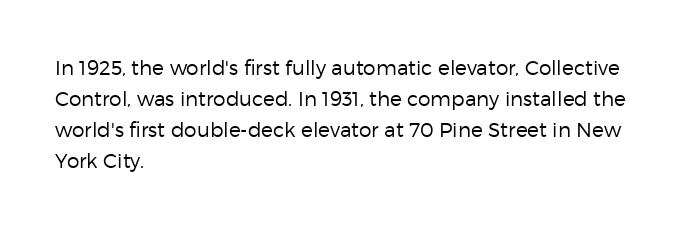
Q: Is the text bold? A: No.
Q: Is the text italic (slanted)? A: No, it is upright.
Q: Is the text underlined? A: No.
Q: How is the paragraph aligned? A: Left-aligned.
Q: Is the spacing between letters normal or unusually wide? A: Normal.
Q: Is the spacing between lines tight, normal or loose? A: Normal.
